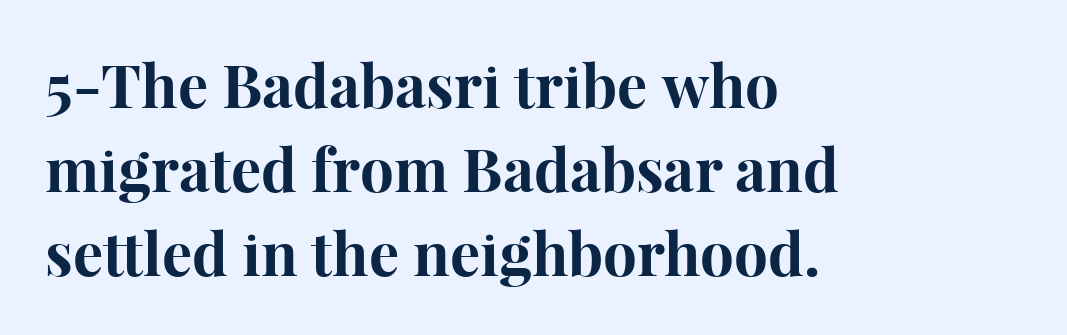
The image shows 60 px bold serif type, upright; set left-aligned, normal line spacing (1.4x), normal letter spacing, not underlined; high stroke contrast and a medium x-height.
